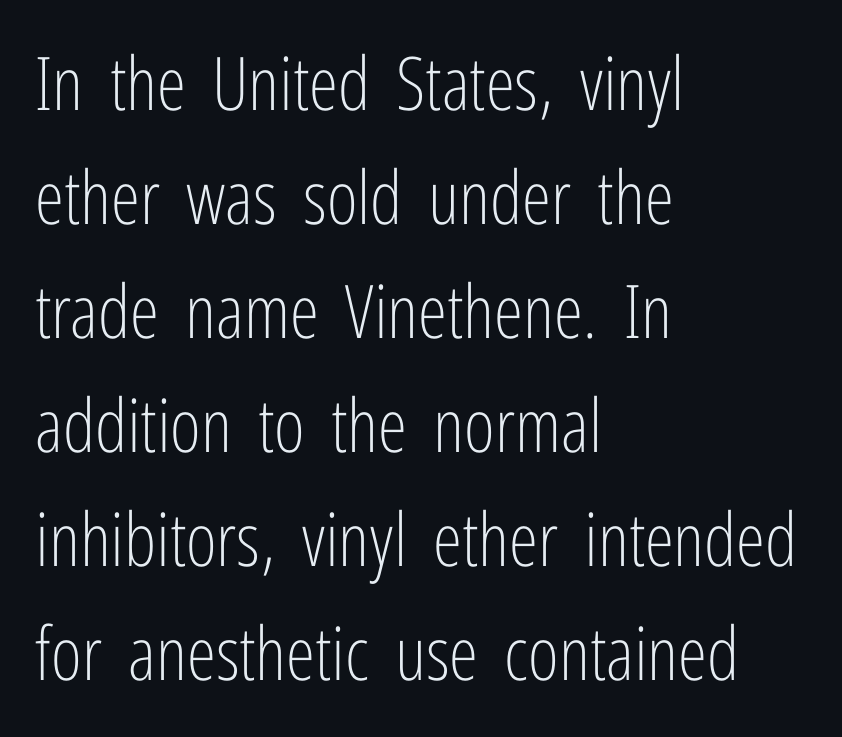
Q: Is the text bold? A: No.
Q: Is the text italic (slanted)? A: No, it is upright.
Q: Is the typeface a serif or a sans-serif typeface? A: Sans-serif.
Q: Is the text underlined? A: No.
Q: How is the paragraph aligned? A: Left-aligned.
Q: Is the spacing between letters normal or unusually wide? A: Normal.
Q: Is the spacing between lines tight, normal or loose? A: Normal.
Q: Width (condensed, normal, or wide)? A: Condensed.
Q: Stroke contrast? A: Low.
Q: x-height? A: Medium.
Q: Monospaced? A: No.
